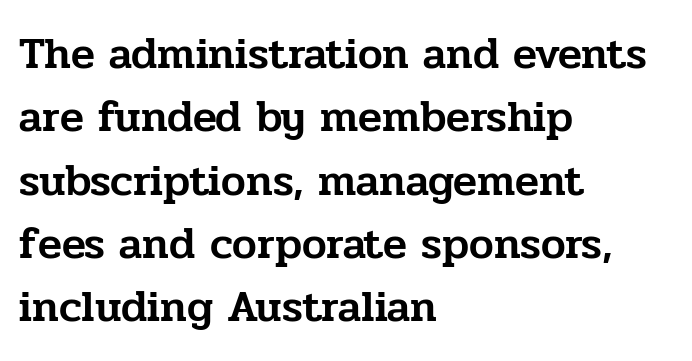
Q: Is the text italic (slanted)? A: No, it is upright.
Q: Is the typeface a serif or a sans-serif typeface? A: Serif.
Q: Is the text underlined? A: No.
Q: How is the paragraph aligned? A: Left-aligned.
Q: Is the spacing between letters normal or unusually wide? A: Normal.
Q: Is the spacing between lines tight, normal or loose? A: Normal.
Q: Width (condensed, normal, or wide)? A: Normal.
Q: Stroke contrast? A: Low.
Q: x-height? A: Medium.
Q: Monospaced? A: No.
